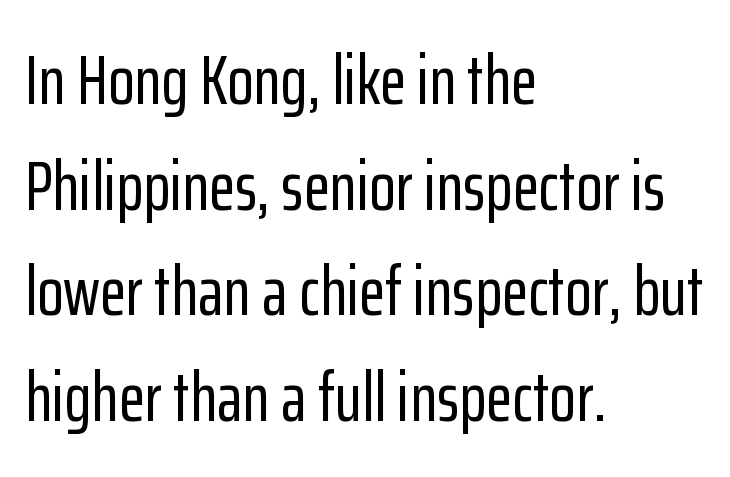
The image shows 69 px condensed sans-serif type, upright; set left-aligned, normal line spacing (1.53x), normal letter spacing, not underlined; low stroke contrast and a medium x-height.
